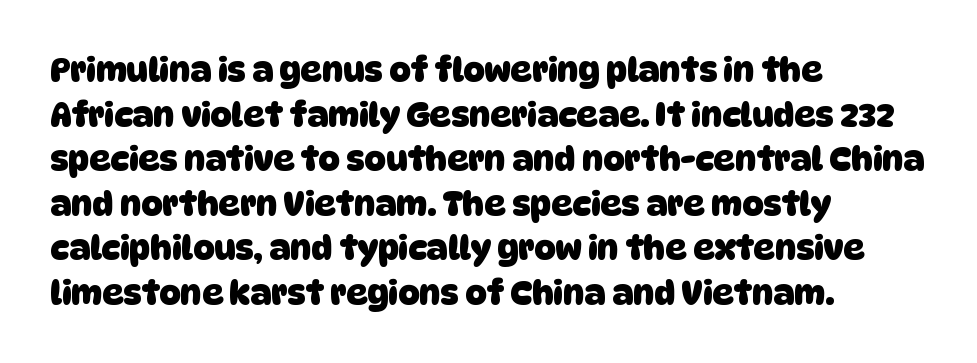
The image shows 33 px heavy sans-serif type; set left-aligned, normal line spacing (1.35x), normal letter spacing, not underlined; low stroke contrast and a large x-height.
